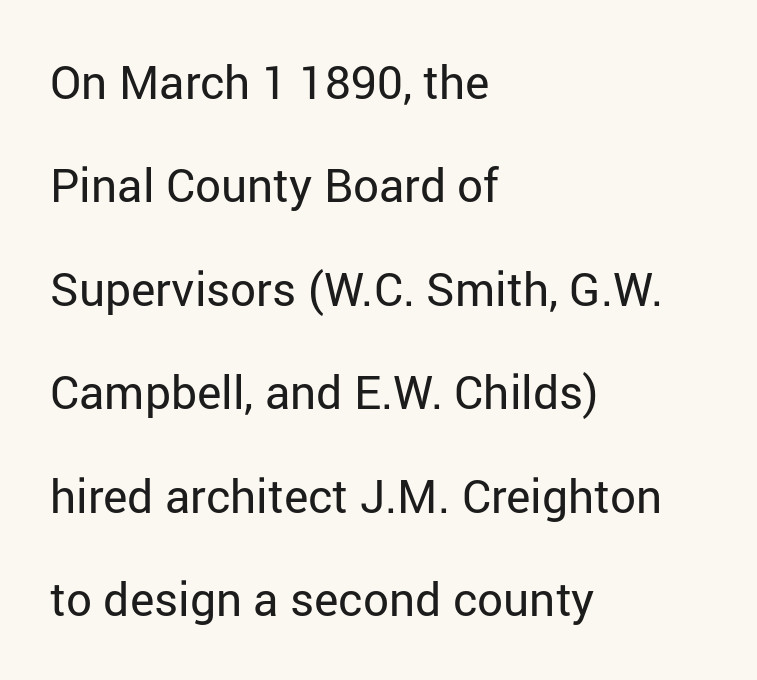
{"serif": "no", "italic": "no", "bold": "no", "weight": "regular", "width": "normal", "stroke_contrast": "low", "x_height": "medium", "monospaced": "no", "underline": "no", "align": "left", "line_spacing": "loose", "line_spacing_ratio": 2.25, "letter_spacing": "normal", "letter_spacing_em": 0.0, "glyph_px": 46}
